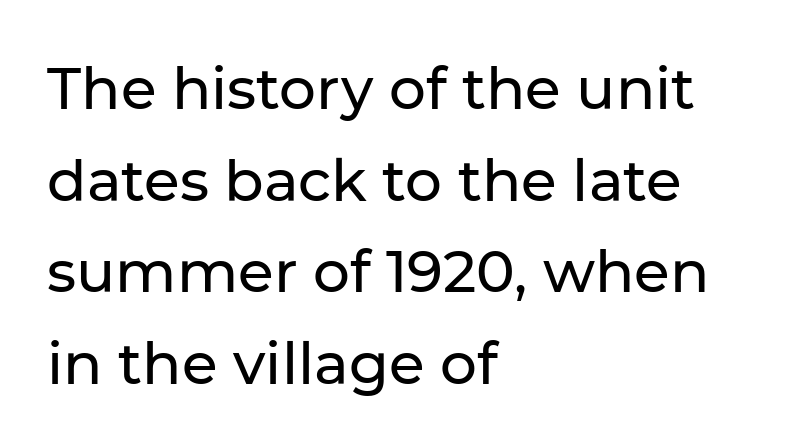
In terms of posture, this sample is upright. These lines are composed in type without serifs. A typesetter would call this leading conventional body-copy spacing. Leftover space on each line is placed entirely after the last word. A typesetter would call this zero additional tracking.
